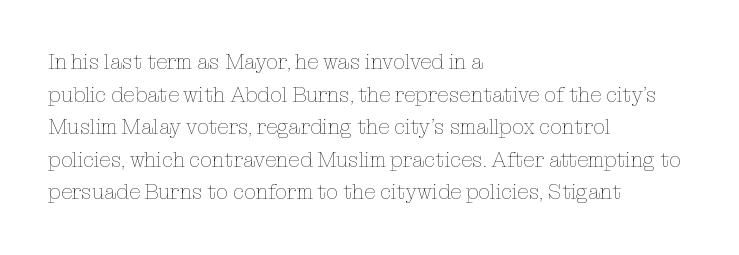
Q: Is the text bold? A: No.
Q: Is the text italic (slanted)? A: No, it is upright.
Q: Is the text underlined? A: No.
Q: How is the paragraph aligned? A: Left-aligned.
Q: Is the spacing between letters normal or unusually wide? A: Normal.
Q: Is the spacing between lines tight, normal or loose? A: Normal.
